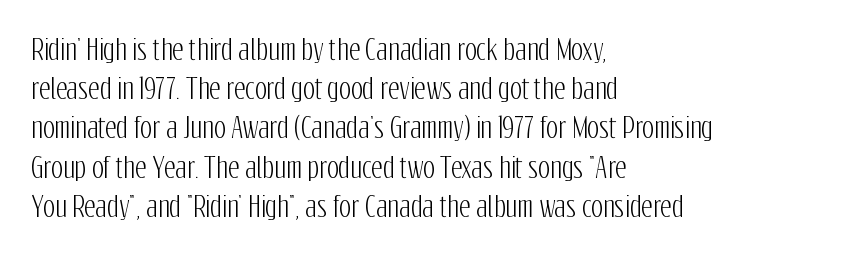
{"serif": "no", "italic": "no", "width": "condensed", "stroke_contrast": "low", "x_height": "medium", "monospaced": "no", "underline": "no", "align": "left", "line_spacing": "normal", "line_spacing_ratio": 1.4, "letter_spacing": "normal", "letter_spacing_em": 0.0, "glyph_px": 28}
